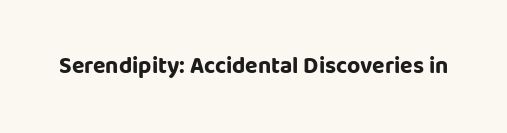
Notice how thick the strokes are: this is what a full bold looks like. In terms of letterspacing, this is plain default setting. The specimen omits any rule beneath the text block's lines. The lettering stays uniformly vertical, giving the passage a roman look.
